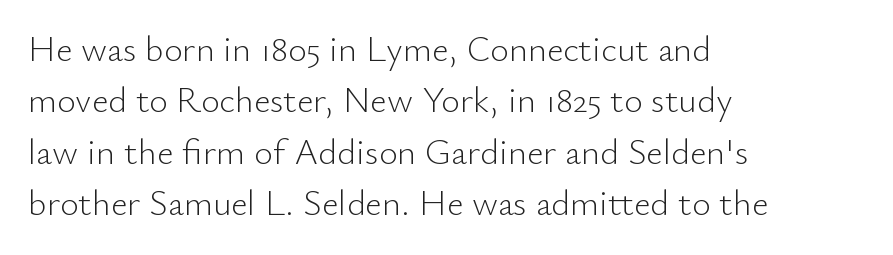
Q: Is the text bold? A: No.
Q: Is the text italic (slanted)? A: No, it is upright.
Q: Is the typeface a serif or a sans-serif typeface? A: Sans-serif.
Q: Is the text underlined? A: No.
Q: How is the paragraph aligned? A: Left-aligned.
Q: Is the spacing between letters normal or unusually wide? A: Normal.
Q: Is the spacing between lines tight, normal or loose? A: Normal.
Q: Width (condensed, normal, or wide)? A: Normal.
Q: Stroke contrast? A: Low.
Q: x-height? A: Small.
Q: Monospaced? A: No.
